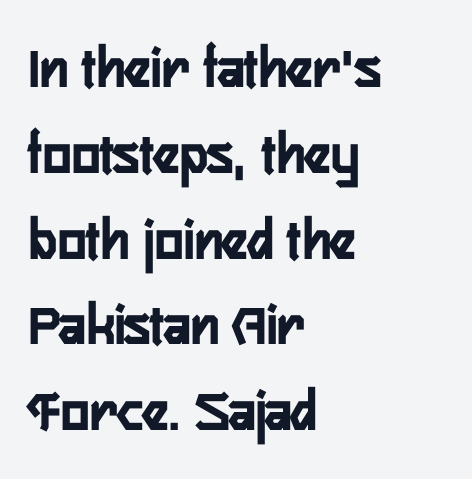
Q: Is the text bold? A: Yes.
Q: Is the text italic (slanted)? A: No, it is upright.
Q: Is the typeface a serif or a sans-serif typeface? A: Sans-serif.
Q: Is the text underlined? A: No.
Q: How is the paragraph aligned? A: Left-aligned.
Q: Is the spacing between letters normal or unusually wide? A: Normal.
Q: Is the spacing between lines tight, normal or loose? A: Normal.
Q: Width (condensed, normal, or wide)? A: Condensed.
Q: Stroke contrast? A: Low.
Q: x-height? A: Medium.
Q: Monospaced? A: No.
